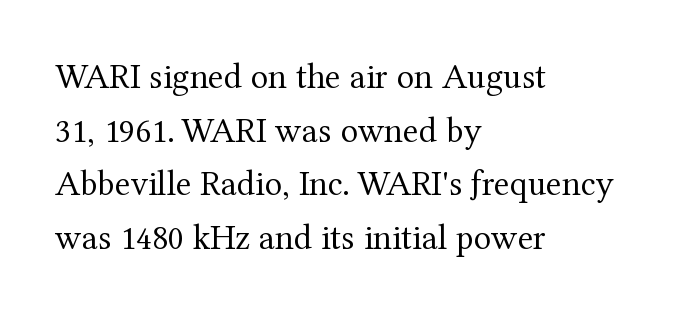
Q: Is the text bold? A: No.
Q: Is the text italic (slanted)? A: No, it is upright.
Q: Is the typeface a serif or a sans-serif typeface? A: Serif.
Q: Is the text underlined? A: No.
Q: How is the paragraph aligned? A: Left-aligned.
Q: Is the spacing between letters normal or unusually wide? A: Normal.
Q: Is the spacing between lines tight, normal or loose? A: Normal.
Q: Width (condensed, normal, or wide)? A: Normal.
Q: Stroke contrast? A: Medium.
Q: x-height? A: Medium.
Q: Monospaced? A: No.
